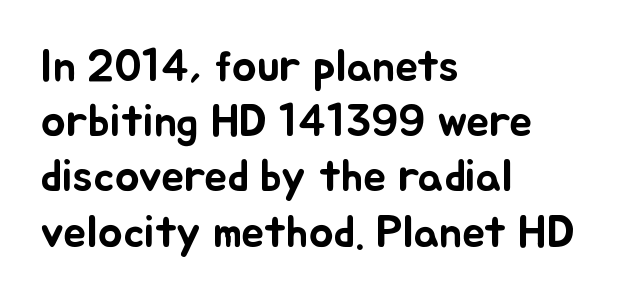
You could call the tracking neutral — neither tight nor loose. Is this a fixed-width face? No — the glyphs have proportional, varying widths. Which margin do the lines hug? The left one — the right edge is uneven. This is the regular roman posture of the typeface. This rendering features lettering with no underline.
